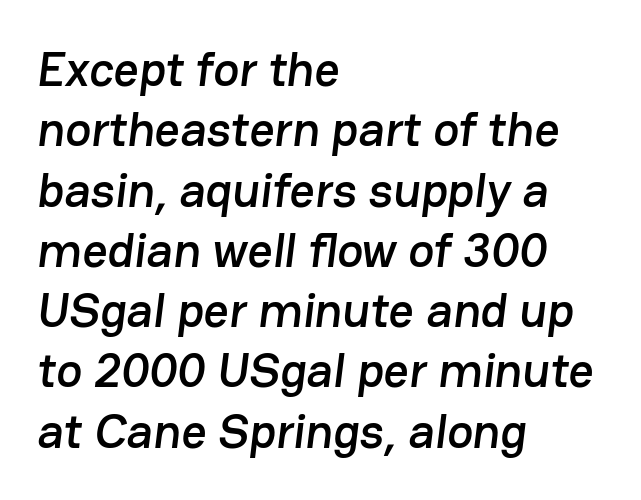
No word sits above an underline. Characters follow at the spacing the type designer built in. In terms of letterform style, serifs are entirely absent. Line beginnings align vertically; line endings do not. Note the varied advance widths — an 'i' is clearly narrower than an 'm'.
